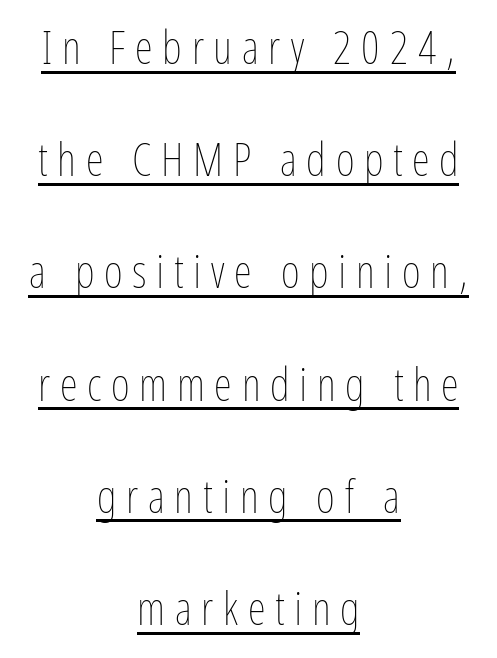
{"italic": "no", "bold": "no", "weight": "thin", "width": "condensed", "stroke_contrast": "low", "x_height": "medium", "monospaced": "no", "underline": "yes", "align": "center", "line_spacing": "loose", "line_spacing_ratio": 2.44, "letter_spacing": "wide", "letter_spacing_em": 0.21, "glyph_px": 46}
